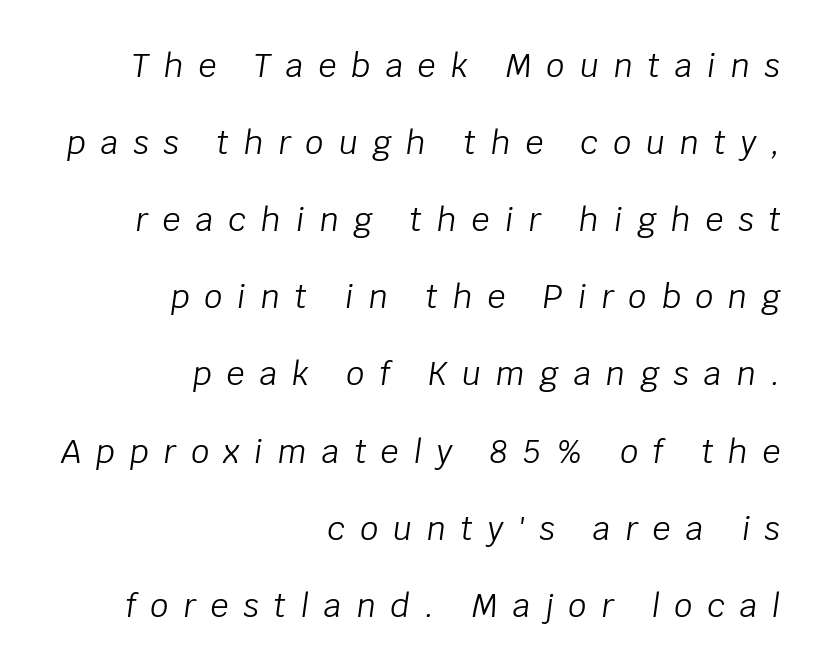
{"italic": "yes", "lean": "right", "slant_degrees": 8, "bold": "no", "weight": "light", "width": "normal", "stroke_contrast": "low", "x_height": "large", "monospaced": "no", "underline": "no", "align": "right", "line_spacing": "loose", "line_spacing_ratio": 2.41, "letter_spacing": "wide", "letter_spacing_em": 0.46, "glyph_px": 32}
